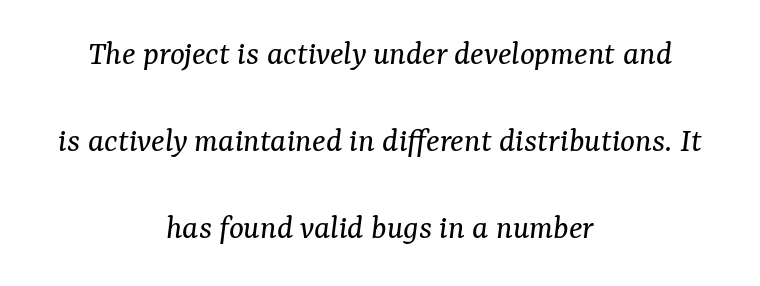
{"serif": "yes", "italic": "yes", "lean": "right", "slant_degrees": 7, "bold": "no", "weight": "regular", "width": "normal", "stroke_contrast": "medium", "x_height": "medium", "monospaced": "no", "underline": "no", "align": "center", "line_spacing": "loose", "line_spacing_ratio": 2.48, "letter_spacing": "normal", "letter_spacing_em": 0.0, "glyph_px": 35}
